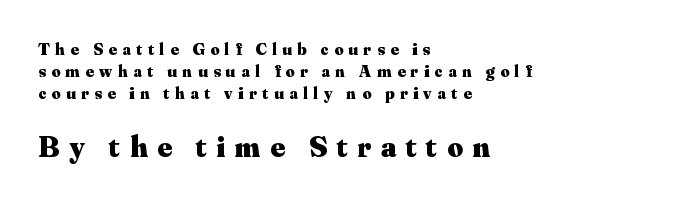
Q: Is the text bold? A: Yes.
Q: Is the text italic (slanted)? A: No, it is upright.
Q: Is the typeface a serif or a sans-serif typeface? A: Serif.
Q: Is the text underlined? A: No.
Q: How is the paragraph aligned? A: Left-aligned.
Q: Is the spacing between letters normal or unusually wide? A: Unusually wide.
Q: Is the spacing between lines tight, normal or loose? A: Normal.
Q: Which block of text is set in a larger size, the first (top) or the second (bottom)? A: The second (bottom) one.
Q: Width (condensed, normal, or wide)? A: Normal.
Q: Stroke contrast? A: Medium.
Q: x-height? A: Small.
Q: Monospaced? A: No.
